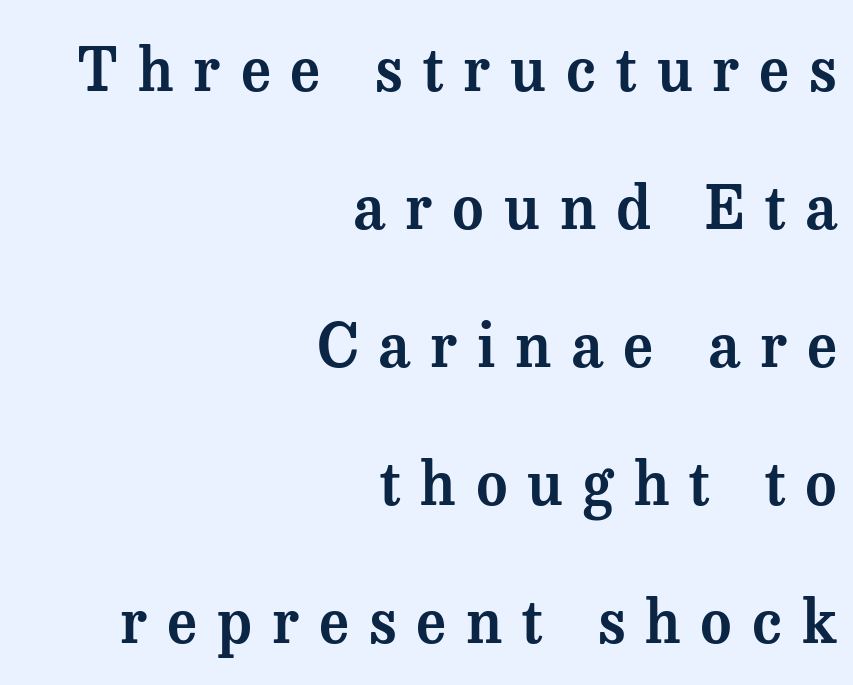
The image shows 60 px serif type, upright; set right-aligned, loose line spacing (2.3x), unusually wide letter spacing (+0.33 em), not underlined; medium stroke contrast and a medium x-height.
